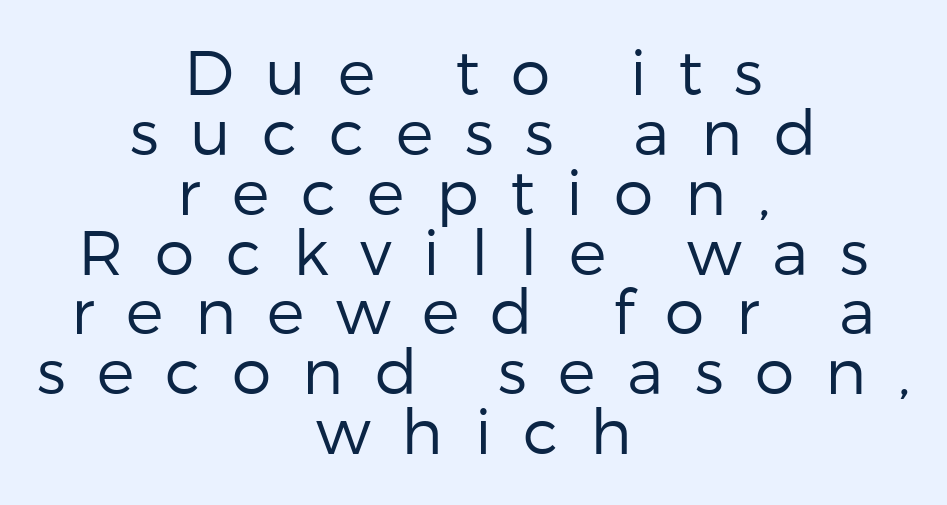
Q: Is the text bold? A: No.
Q: Is the text italic (slanted)? A: No, it is upright.
Q: Is the typeface a serif or a sans-serif typeface? A: Sans-serif.
Q: Is the text underlined? A: No.
Q: How is the paragraph aligned? A: Centered.
Q: Is the spacing between letters normal or unusually wide? A: Unusually wide.
Q: Is the spacing between lines tight, normal or loose? A: Tight.
Q: Width (condensed, normal, or wide)? A: Normal.
Q: Stroke contrast? A: Low.
Q: x-height? A: Medium.
Q: Monospaced? A: No.
